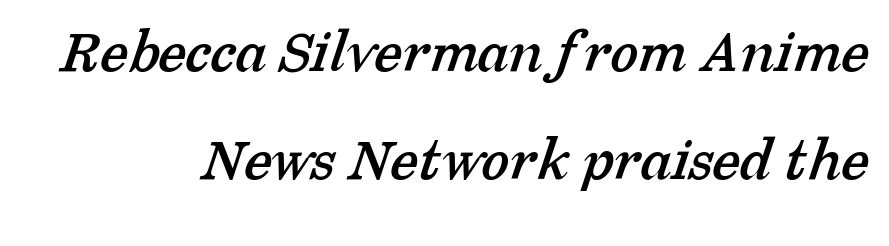
{"serif": "yes", "width": "normal", "stroke_contrast": "low", "x_height": "medium", "monospaced": "no", "underline": "no", "align": "right", "line_spacing": "normal", "line_spacing_ratio": 1.68, "letter_spacing": "normal", "letter_spacing_em": 0.0, "glyph_px": 64}
